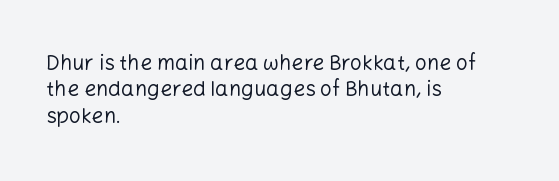
{"italic": "no", "bold": "no", "underline": "no", "align": "left", "line_spacing": "normal", "line_spacing_ratio": 1.26, "letter_spacing": "normal", "letter_spacing_em": 0.0, "glyph_px": 21}
